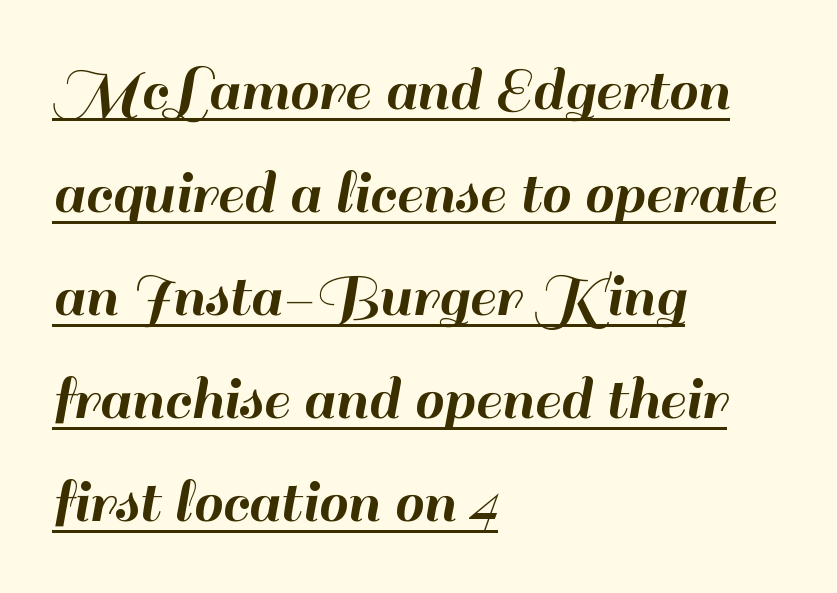
Q: Is the text italic (slanted)? A: Yes.
Q: Is the typeface a serif or a sans-serif typeface? A: Sans-serif.
Q: Is the text underlined? A: Yes.
Q: How is the paragraph aligned? A: Left-aligned.
Q: Is the spacing between letters normal or unusually wide? A: Normal.
Q: Is the spacing between lines tight, normal or loose? A: Normal.
Q: Width (condensed, normal, or wide)? A: Normal.
Q: Stroke contrast? A: High.
Q: x-height? A: Small.
Q: Monospaced? A: No.
